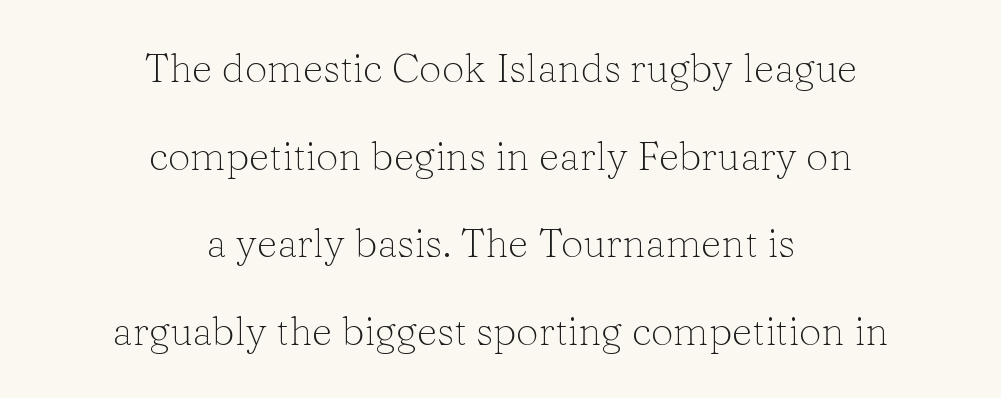
The strip under each line holds only bare page. Compared with a typical body face, this is equally light or lighter still. The letterforms sit shoulder to shoulder at normal distance. Each new line begins a long way beneath the previous one. Does the lettering tilt? It doesn't — this is upright.
